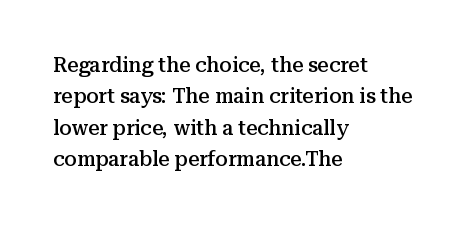
Q: Is the text bold? A: Semi-bold.
Q: Is the text italic (slanted)? A: No, it is upright.
Q: Is the text underlined? A: No.
Q: How is the paragraph aligned? A: Left-aligned.
Q: Is the spacing between letters normal or unusually wide? A: Normal.
Q: Is the spacing between lines tight, normal or loose? A: Normal.
